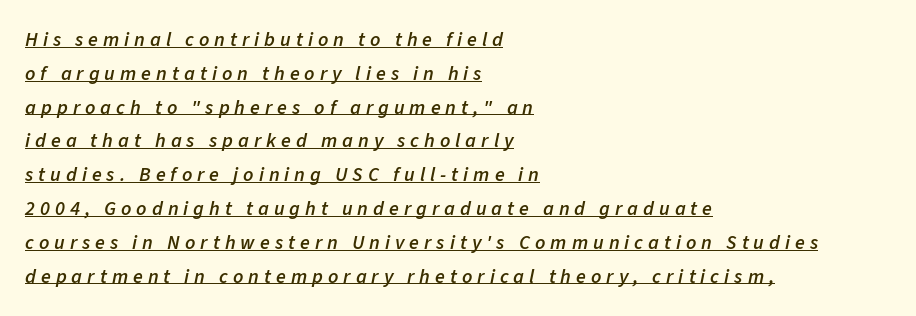
Notice how the passage keeps a crisp vertical edge on the left only. Stroke thickness is moderately raised; the sample reads as semibold. Does extra space separate the letters? Yes, quite a lot of it. This block has exactly the height ordinary leading produces.
